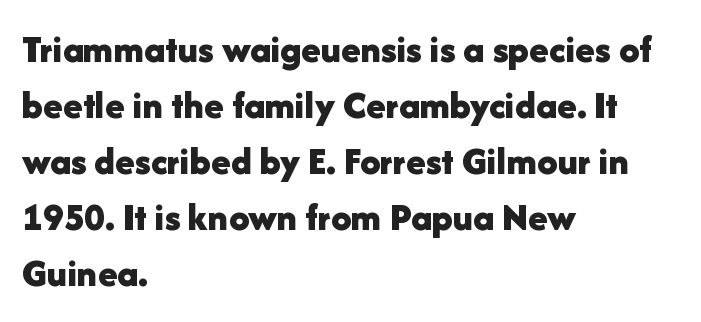
The image shows 40 px bold sans-serif type, upright; set left-aligned, normal line spacing (1.4x), normal letter spacing, not underlined; low stroke contrast and a medium x-height.
